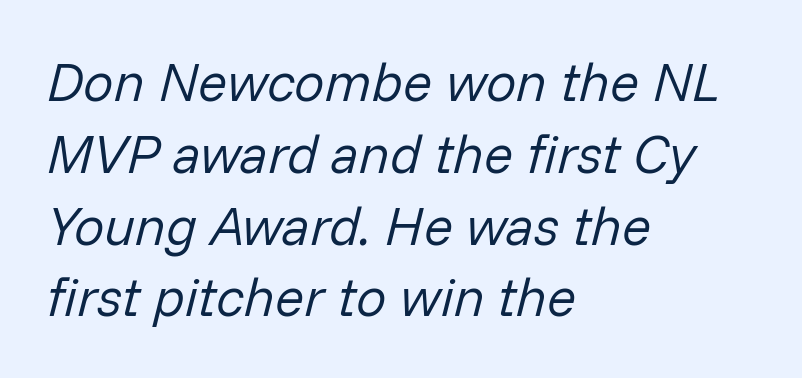
{"italic": "yes", "lean": "right", "slant_degrees": 14, "bold": "no", "weight": "regular", "width": "normal", "stroke_contrast": "low", "x_height": "medium", "monospaced": "no", "underline": "no", "align": "left", "line_spacing": "normal", "line_spacing_ratio": 1.33, "letter_spacing": "normal", "letter_spacing_em": 0.0, "glyph_px": 54}
